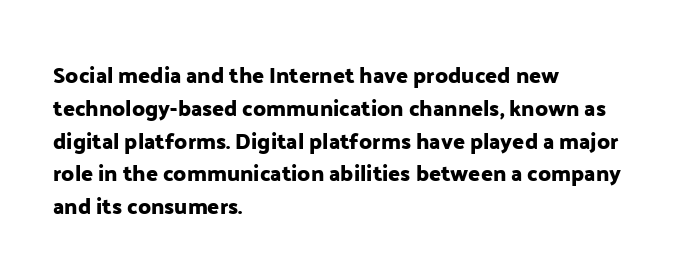
{"italic": "no", "underline": "no", "align": "left", "line_spacing": "normal", "line_spacing_ratio": 1.49, "letter_spacing": "normal", "letter_spacing_em": 0.0, "glyph_px": 22}
